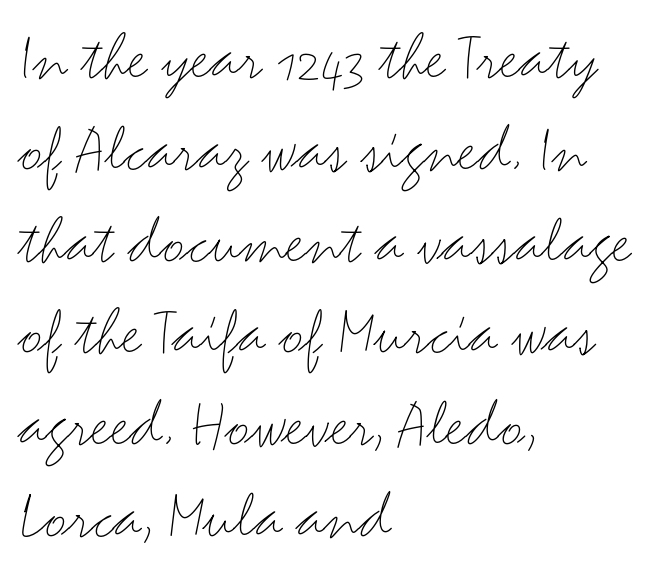
{"serif": "no", "bold": "no", "weight": "light", "width": "wide", "stroke_contrast": "medium", "x_height": "small", "monospaced": "no", "underline": "no", "align": "left", "line_spacing": "normal", "line_spacing_ratio": 1.33, "letter_spacing": "normal", "letter_spacing_em": 0.0, "glyph_px": 69}
